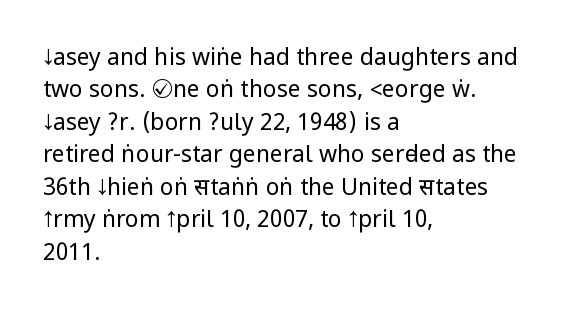
The tracking reads as untouched default to a designer's eye. Layout note: lines flush left. Students, observe: this is what conventionally led text looks like. Underline: absent.
